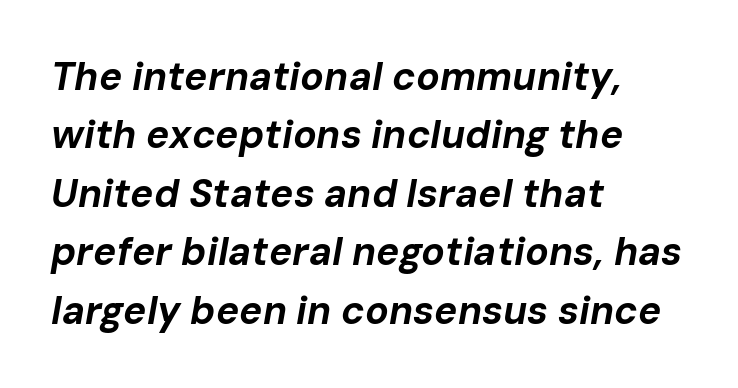
{"italic": "yes", "lean": "right", "slant_degrees": 10, "bold": "yes", "weight": "bold", "width": "normal", "stroke_contrast": "low", "x_height": "medium", "monospaced": "no", "underline": "no", "align": "left", "line_spacing": "normal", "line_spacing_ratio": 1.5, "letter_spacing": "normal", "letter_spacing_em": 0.0, "glyph_px": 39}
